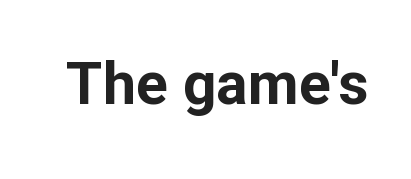
{"serif": "no", "italic": "no", "bold": "yes", "weight": "bold", "width": "normal", "stroke_contrast": "low", "x_height": "medium", "monospaced": "no", "underline": "no", "letter_spacing": "normal", "letter_spacing_em": 0.0, "glyph_px": 59}
